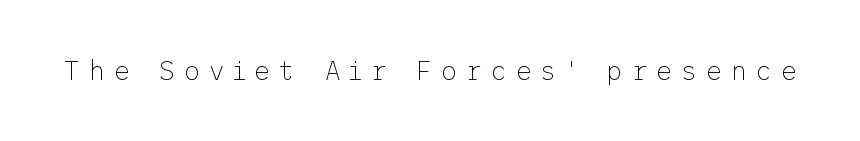
{"italic": "no", "bold": "no", "underline": "no", "letter_spacing": "wide", "letter_spacing_em": 0.27, "glyph_px": 27}
